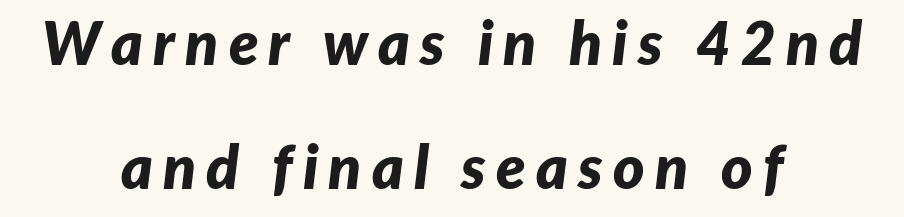
The image shows 60 px bold type, italic (leaning right); set centered, loose line spacing (2.06x), not underlined; low stroke contrast and a medium x-height.
